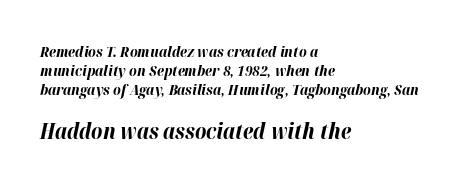
Chunky letters — that's bold for sure. The foot of each line stays bare and open. Each new line begins a customary step beneath the previous one. Observe the lean: these are italic letterforms.
